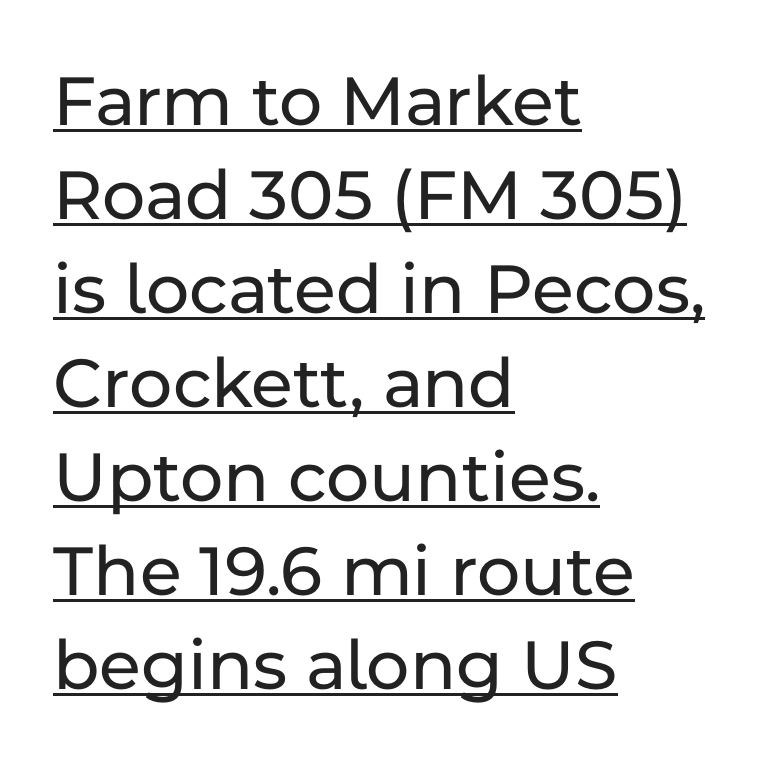
Q: Is the text italic (slanted)? A: No, it is upright.
Q: Is the typeface a serif or a sans-serif typeface? A: Sans-serif.
Q: Is the text underlined? A: Yes.
Q: How is the paragraph aligned? A: Left-aligned.
Q: Is the spacing between letters normal or unusually wide? A: Normal.
Q: Is the spacing between lines tight, normal or loose? A: Normal.
Q: Width (condensed, normal, or wide)? A: Normal.
Q: Stroke contrast? A: Low.
Q: x-height? A: Medium.
Q: Monospaced? A: No.
